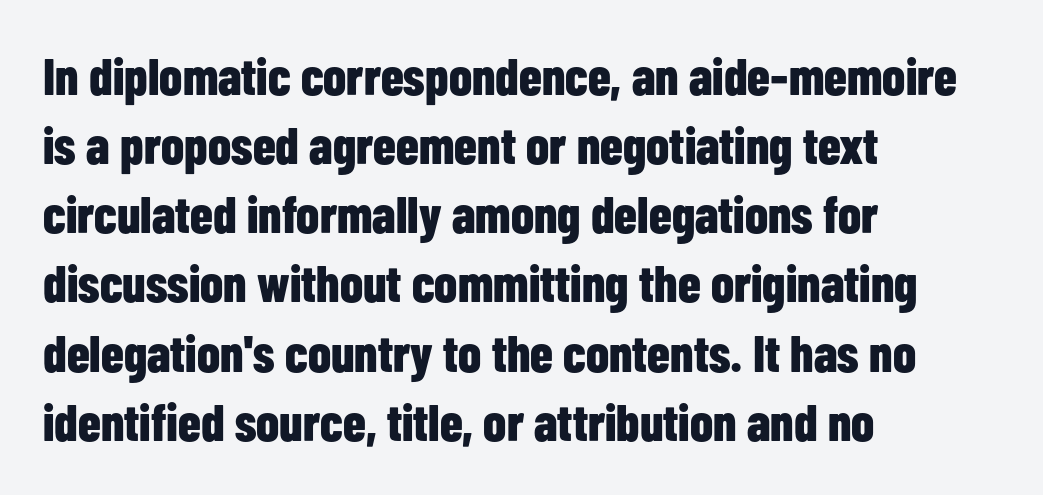
This block has exactly the height ordinary leading produces. The face used here is a sans, in the tradition of grotesques and geometrics. Weight: bold. Only glyphs here, with clear space below each row. A student would call this left alignment; a typographer would say flush left, rag right. Proportional: the letters do not fall into vertical columns.
